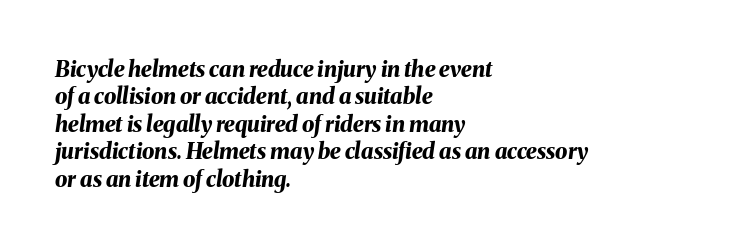
The image shows 22 px bold type, italic (leaning right); set left-aligned, normal line spacing (1.25x), normal letter spacing, not underlined.
